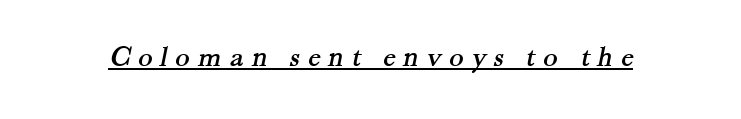
{"serif": "yes", "width": "normal", "stroke_contrast": "medium", "x_height": "small", "monospaced": "no", "underline": "yes", "letter_spacing": "wide", "letter_spacing_em": 0.26, "glyph_px": 30}
